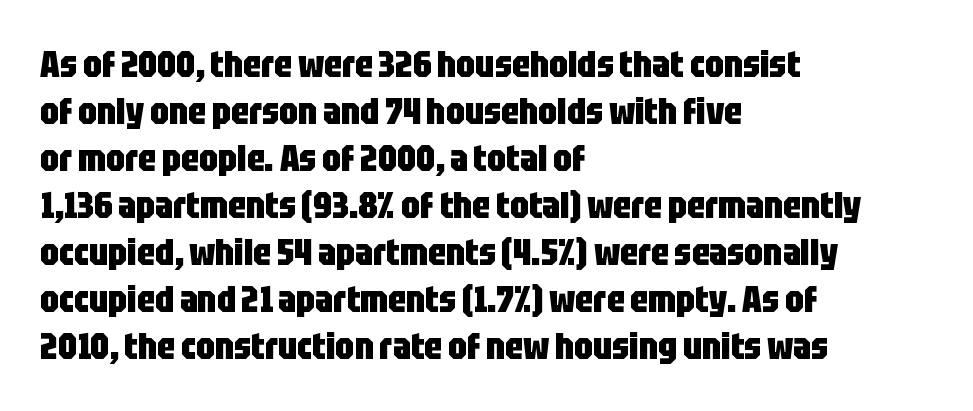
The image shows 37 px heavy, condensed sans-serif type, upright; set left-aligned, normal line spacing (1.27x), normal letter spacing, not underlined; low stroke contrast and a large x-height.
